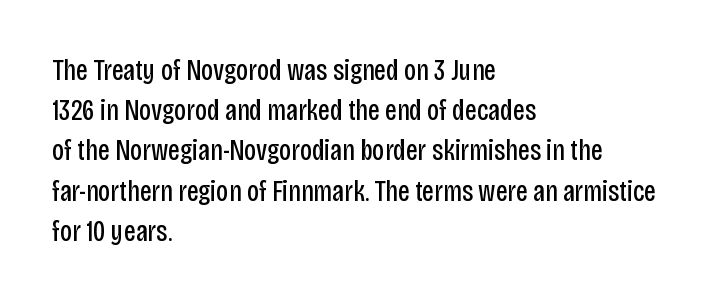
Q: Is the text bold? A: No.
Q: Is the text italic (slanted)? A: No, it is upright.
Q: Is the typeface a serif or a sans-serif typeface? A: Sans-serif.
Q: Is the text underlined? A: No.
Q: How is the paragraph aligned? A: Left-aligned.
Q: Is the spacing between letters normal or unusually wide? A: Normal.
Q: Is the spacing between lines tight, normal or loose? A: Normal.
Q: Width (condensed, normal, or wide)? A: Condensed.
Q: Stroke contrast? A: Low.
Q: x-height? A: Large.
Q: Monospaced? A: No.
